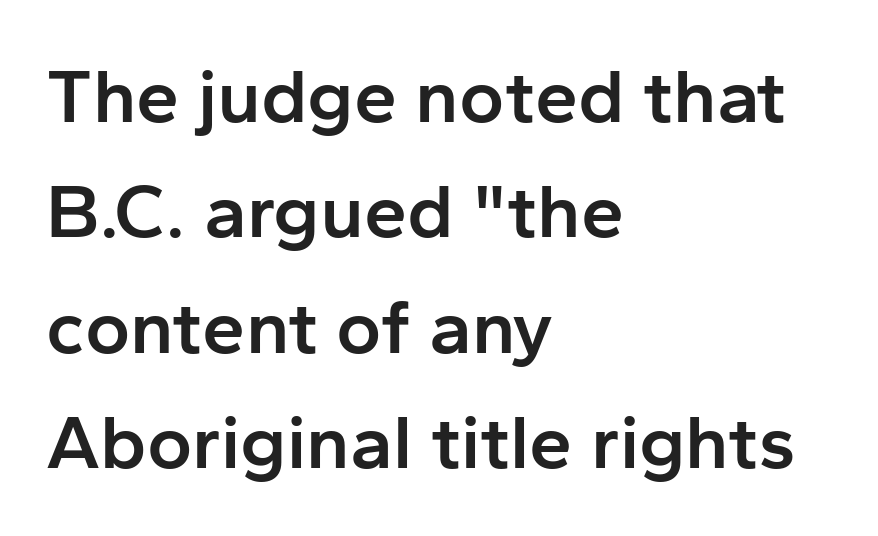
Looks like regular typesetting: each glyph gets only the width it needs. Style check: upright. The vertical gap from one line to the next is medium. This sample uses a sans-serif face.
